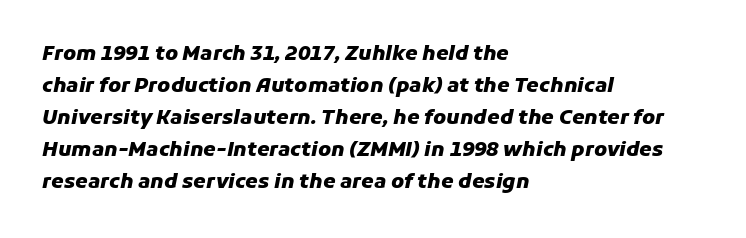
{"italic": "yes", "lean": "right", "slant_degrees": 11, "bold": "yes", "underline": "no", "align": "left", "line_spacing": "normal", "line_spacing_ratio": 1.6, "letter_spacing": "normal", "letter_spacing_em": 0.0, "glyph_px": 20}
